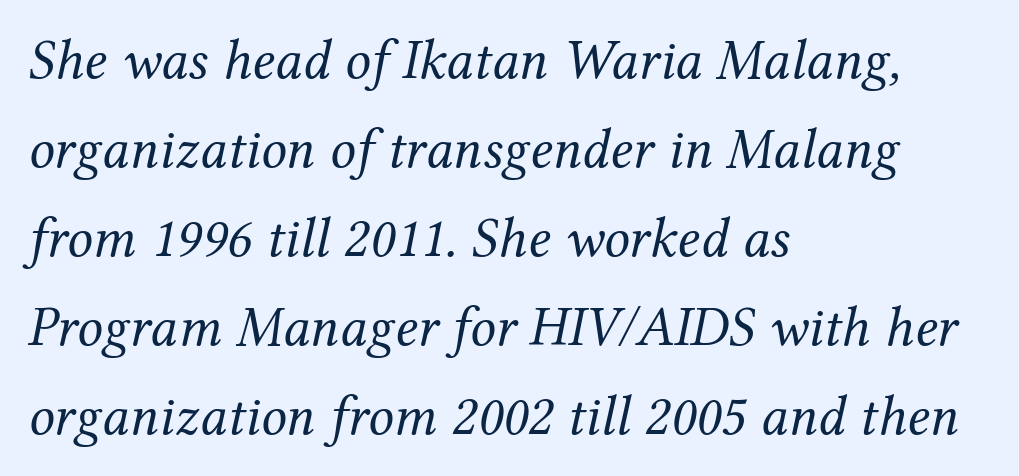
{"serif": "yes", "italic": "yes", "lean": "right", "slant_degrees": 12, "bold": "no", "weight": "regular", "width": "normal", "stroke_contrast": "medium", "x_height": "medium", "monospaced": "no", "underline": "no", "align": "left", "line_spacing": "normal", "line_spacing_ratio": 1.56, "letter_spacing": "normal", "letter_spacing_em": 0.0, "glyph_px": 57}
